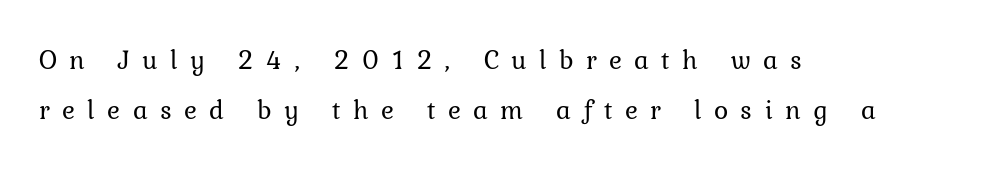
Heaviness? Minimal to ordinary, like unemphasized prose. The typography opts for an upright posture over an oblique one. Has an underline been added? It has not. The rendering inserts visible extra space after every character.
